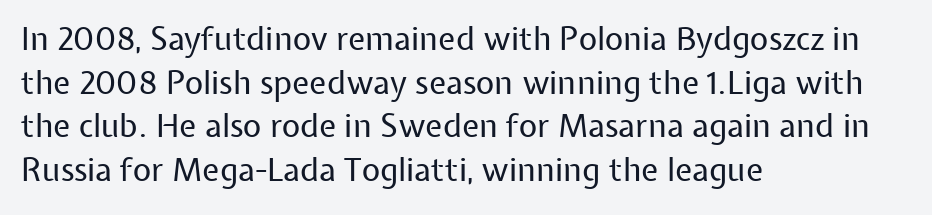
The image shows 32 px regular-weight sans-serif type, upright; set left-aligned, normal line spacing (1.36x), normal letter spacing, not underlined; low stroke contrast and a medium x-height.
